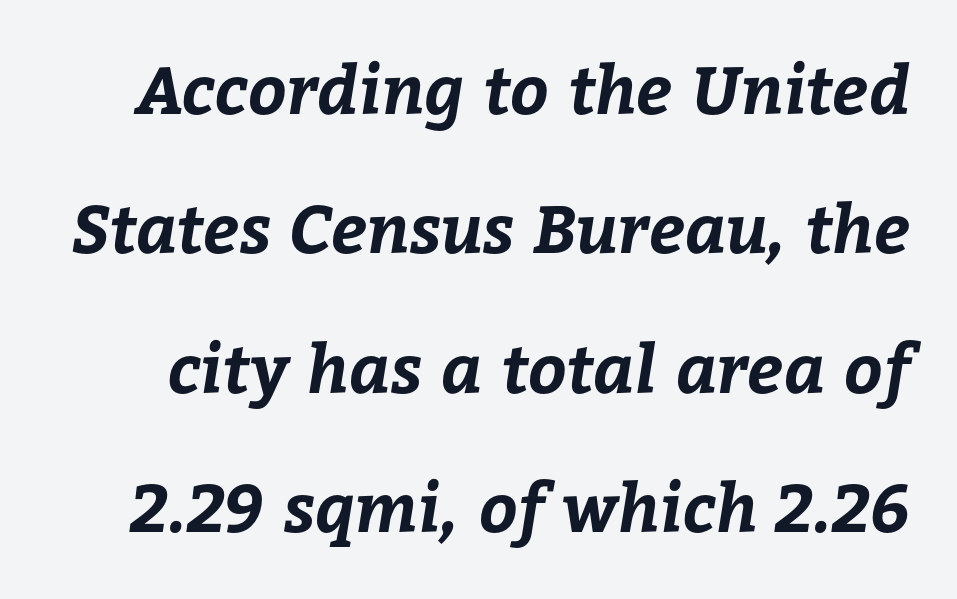
Q: Is the text bold? A: Yes.
Q: Is the text underlined? A: No.
Q: Is the spacing between letters normal or unusually wide? A: Normal.
Q: Is the spacing between lines tight, normal or loose? A: Loose.
Q: Width (condensed, normal, or wide)? A: Normal.
Q: Stroke contrast? A: Low.
Q: x-height? A: Medium.
Q: Monospaced? A: No.
